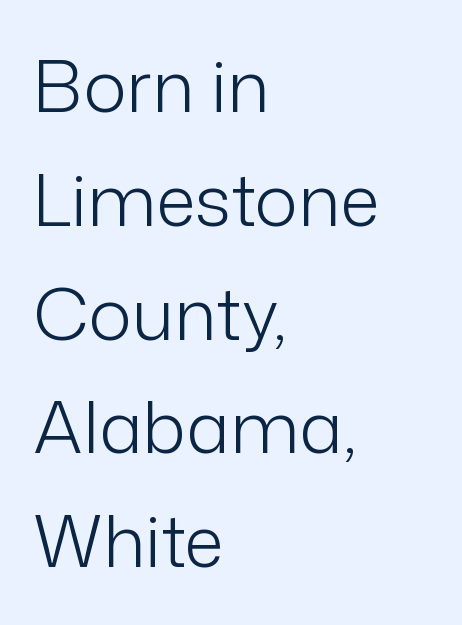
The image shows 72 px light sans-serif type, upright; set left-aligned, normal line spacing (1.58x), normal letter spacing, not underlined; low stroke contrast and a medium x-height.
